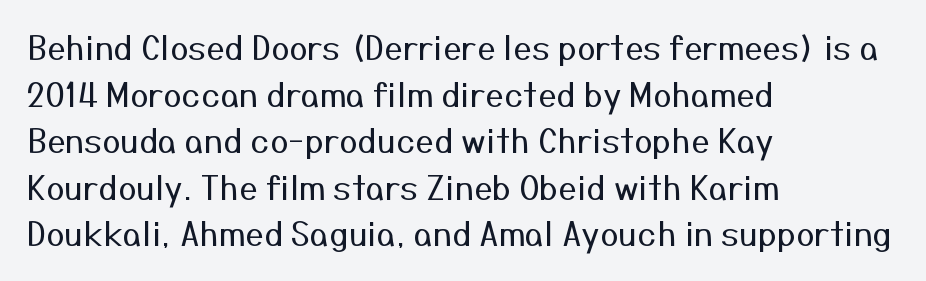
The image shows 33 px regular-weight sans-serif type, upright; set left-aligned, normal line spacing (1.41x), normal letter spacing, not underlined; medium stroke contrast and a medium x-height.
